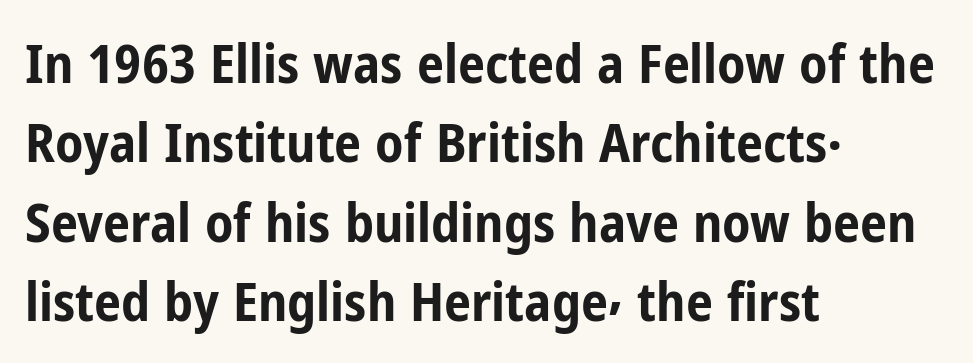
Q: Is the text bold? A: Yes.
Q: Is the text italic (slanted)? A: No, it is upright.
Q: Is the typeface a serif or a sans-serif typeface? A: Sans-serif.
Q: Is the text underlined? A: No.
Q: How is the paragraph aligned? A: Left-aligned.
Q: Is the spacing between letters normal or unusually wide? A: Normal.
Q: Is the spacing between lines tight, normal or loose? A: Normal.
Q: Width (condensed, normal, or wide)? A: Condensed.
Q: Stroke contrast? A: Low.
Q: x-height? A: Medium.
Q: Monospaced? A: No.
